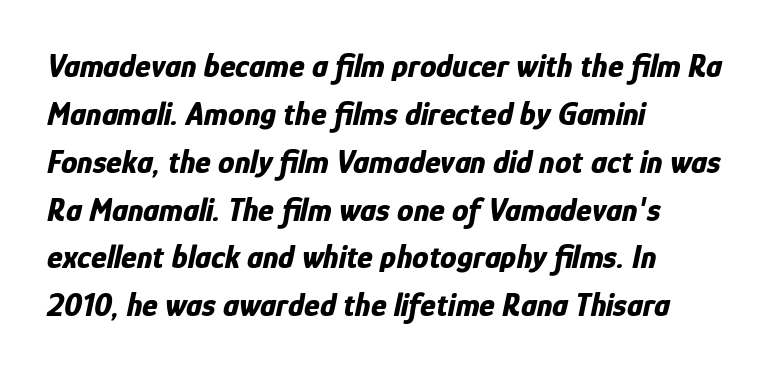
The letters advance in unequal steps, a hallmark of proportional type. If you measured baseline to baseline, you'd find a middling distance. A clean baseline with only descenders dipping below it. A student would call this left alignment; a typographer would say flush left, rag right.
